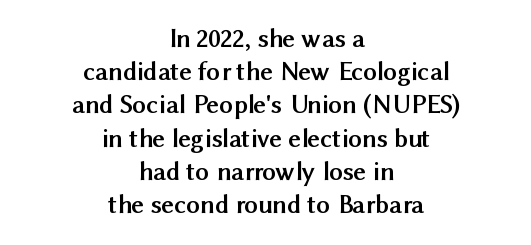
Has an underline been added? It has not. The passage is arranged like a title page — every line centered. Do the letters lean? They stand straight. This rendering leaves character spacing at its baseline value. The glyphs have the mass of a bold cut.
